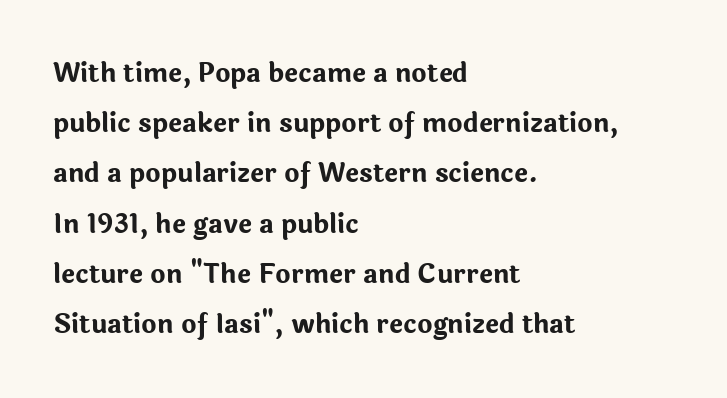
The image shows 26 px bold type, upright; set left-aligned, loose line spacing (1.93x), normal letter spacing, not underlined.
